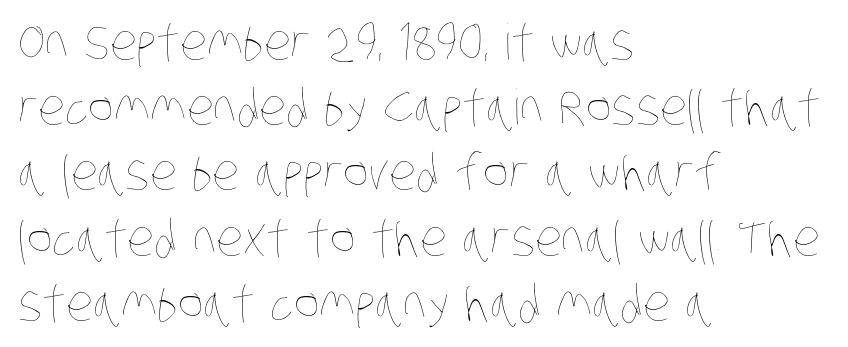
The lines in this sample share a left origin and differ only in where they stop. Regular leading. There is no visible air inserted between adjacent glyphs. You could not count columns in this text — the font is proportionally spaced. Honestly, there is no underline to notice here at all. The letters look calm and open, with moderate or lighter stems.
